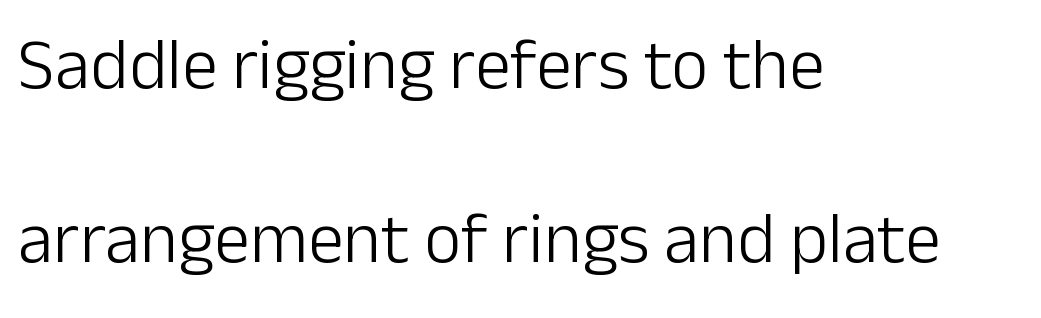
{"serif": "no", "italic": "no", "bold": "no", "weight": "light", "width": "normal", "stroke_contrast": "low", "x_height": "medium", "monospaced": "no", "underline": "no", "align": "left", "line_spacing": "loose", "line_spacing_ratio": 2.41, "letter_spacing": "normal", "letter_spacing_em": 0.0, "glyph_px": 72}
